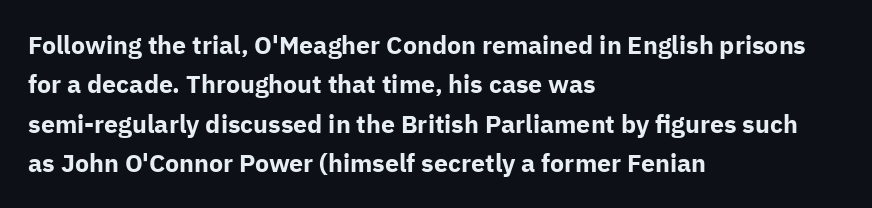
{"italic": "no", "bold": "yes", "underline": "no", "align": "left", "line_spacing": "normal", "line_spacing_ratio": 1.58, "letter_spacing": "normal", "letter_spacing_em": 0.0, "glyph_px": 25}
